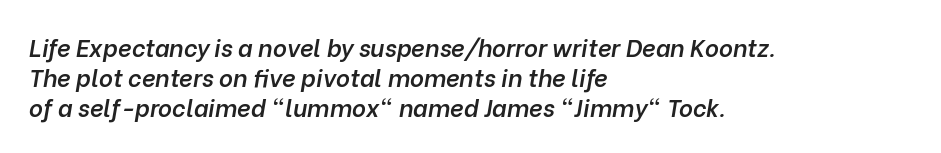
Q: Is the text bold? A: Semi-bold.
Q: Is the text italic (slanted)? A: Yes, it leans right by about 10 degrees.
Q: Is the text underlined? A: No.
Q: How is the paragraph aligned? A: Left-aligned.
Q: Is the spacing between letters normal or unusually wide? A: Normal.
Q: Is the spacing between lines tight, normal or loose? A: Normal.
